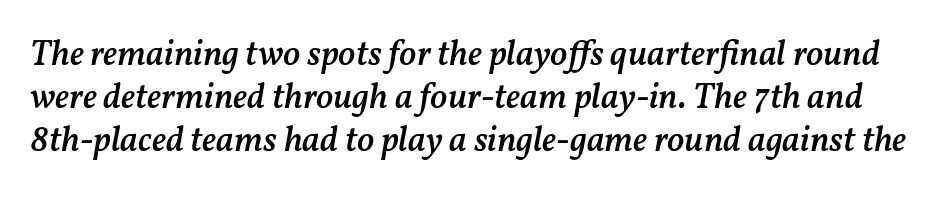
{"italic": "yes", "lean": "right", "slant_degrees": 11, "bold": "semi", "weight": "semibold", "width": "normal", "stroke_contrast": "medium", "x_height": "medium", "monospaced": "no", "underline": "no", "line_spacing_ratio": 1.2, "letter_spacing": "normal", "letter_spacing_em": 0.0, "glyph_px": 36}
